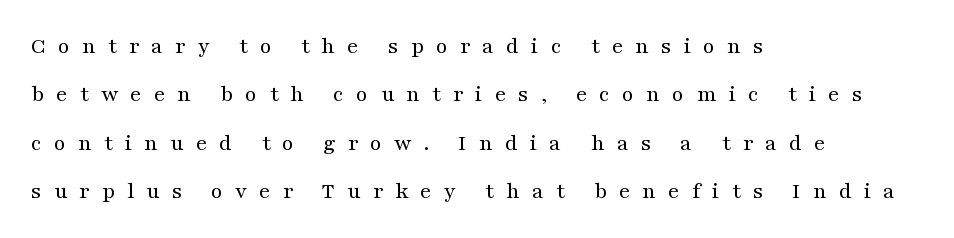
The image shows 24 px text type, upright; set left-aligned, loose line spacing (2.02x), unusually wide letter spacing (+0.5 em), not underlined.
